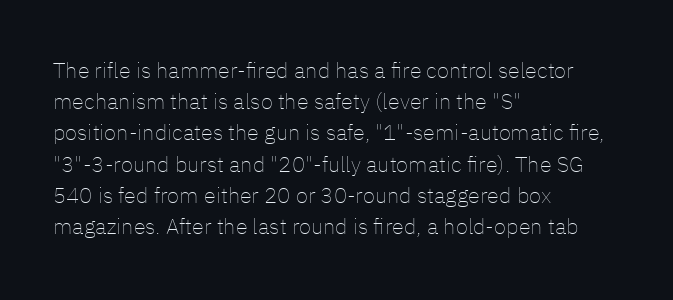
{"italic": "no", "bold": "no", "underline": "no", "align": "left", "line_spacing": "normal", "line_spacing_ratio": 1.42, "letter_spacing": "normal", "letter_spacing_em": 0.0, "glyph_px": 22}
